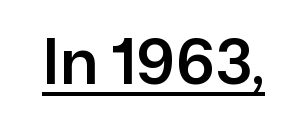
Think of a printed novel: that variable character pitch is what you see here. A continuous stroke trails under the words, as in a hyperlink. These lines are composed in type without serifs. The letters sit at their default tracking, neither squeezed nor spread.
